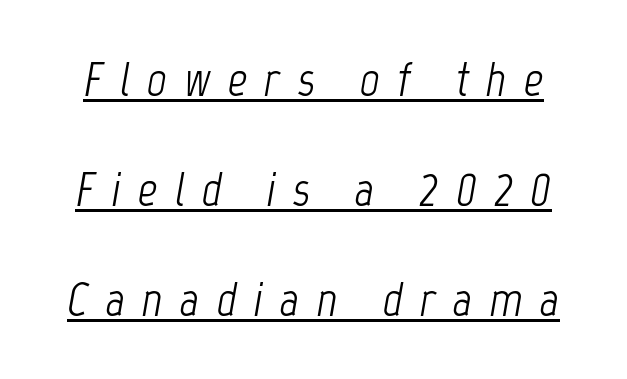
The block of text is sparse from top to bottom, with ample space between rows. Style check: oblique. The letters look calm and open, with moderate or lighter stems. The type is letterspaced generously, with wide tracking. You could not count columns in this text — the font is proportionally spaced. Students, observe the line beneath the letters — that is underlining.
